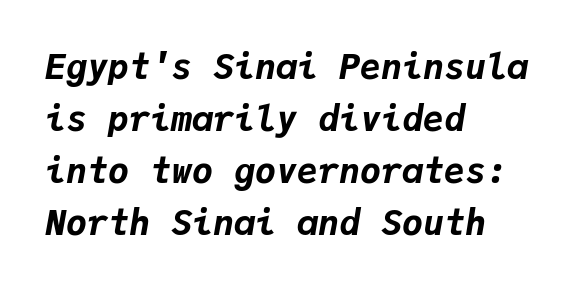
Q: Is the text bold? A: Yes.
Q: Is the text italic (slanted)? A: Yes, it leans right by about 9 degrees.
Q: Is the text underlined? A: No.
Q: How is the paragraph aligned? A: Left-aligned.
Q: Is the spacing between letters normal or unusually wide? A: Normal.
Q: Is the spacing between lines tight, normal or loose? A: Normal.
Q: Width (condensed, normal, or wide)? A: Normal.
Q: Stroke contrast? A: Low.
Q: x-height? A: Medium.
Q: Monospaced? A: Yes.
